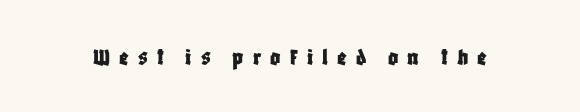
Letters rest on an invisible, unmarked baseline. In terms of letterspacing, this is a distinctly airy, spread setting. The lettering stays uniformly vertical, giving the passage a roman look.
